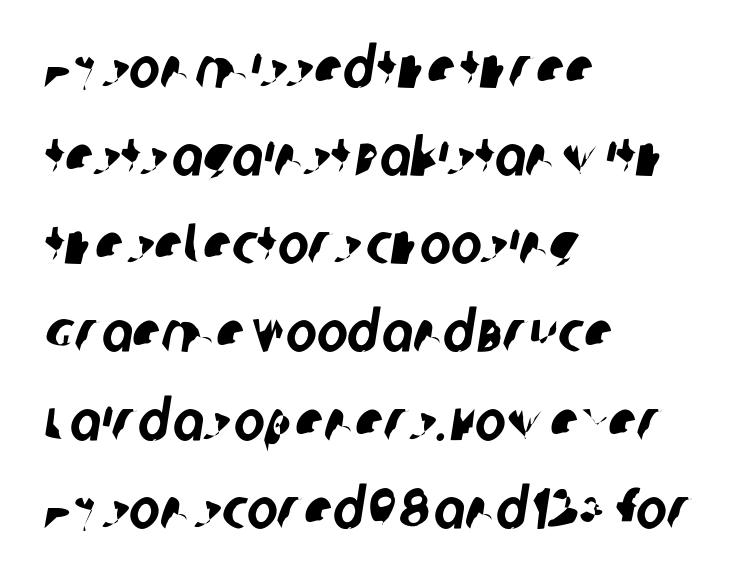
Q: Is the typeface a serif or a sans-serif typeface? A: Sans-serif.
Q: Is the text underlined? A: No.
Q: How is the paragraph aligned? A: Left-aligned.
Q: Is the spacing between letters normal or unusually wide? A: Normal.
Q: Is the spacing between lines tight, normal or loose? A: Normal.
Q: Width (condensed, normal, or wide)? A: Condensed.
Q: Stroke contrast? A: Low.
Q: x-height? A: Large.
Q: Monospaced? A: No.
